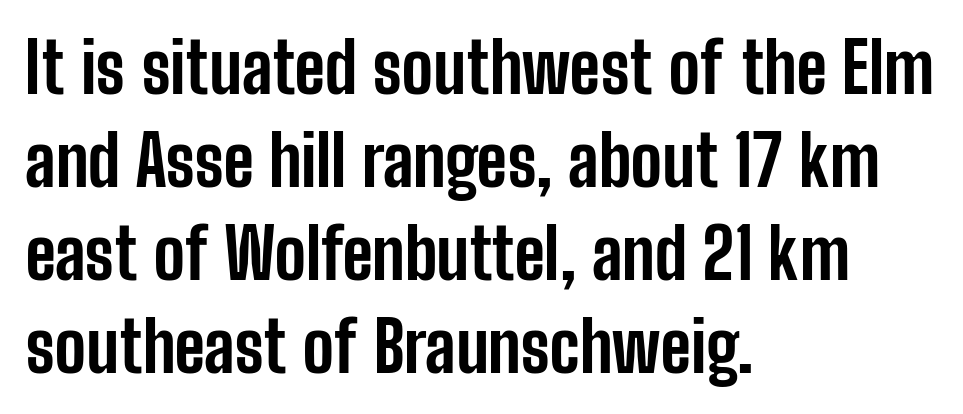
{"serif": "no", "italic": "no", "bold": "yes", "weight": "bold", "width": "condensed", "stroke_contrast": "low", "x_height": "medium", "monospaced": "no", "underline": "no", "align": "left", "line_spacing": "normal", "line_spacing_ratio": 1.33, "letter_spacing": "normal", "letter_spacing_em": 0.0, "glyph_px": 70}
